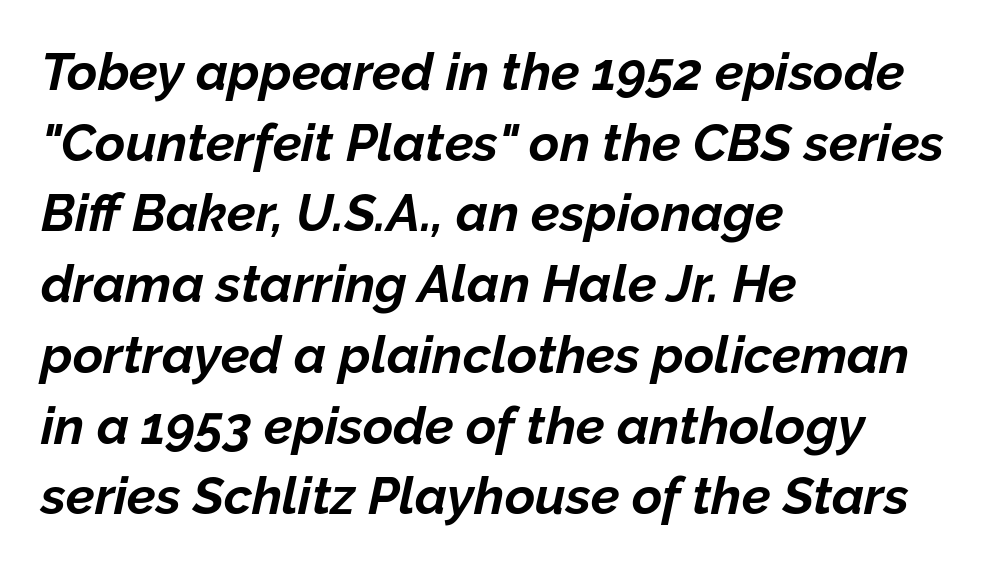
{"italic": "yes", "lean": "right", "slant_degrees": 12, "bold": "yes", "weight": "bold", "width": "normal", "stroke_contrast": "low", "x_height": "medium", "monospaced": "no", "underline": "no", "align": "left", "line_spacing": "normal", "line_spacing_ratio": 1.36, "letter_spacing": "normal", "letter_spacing_em": 0.0, "glyph_px": 52}
